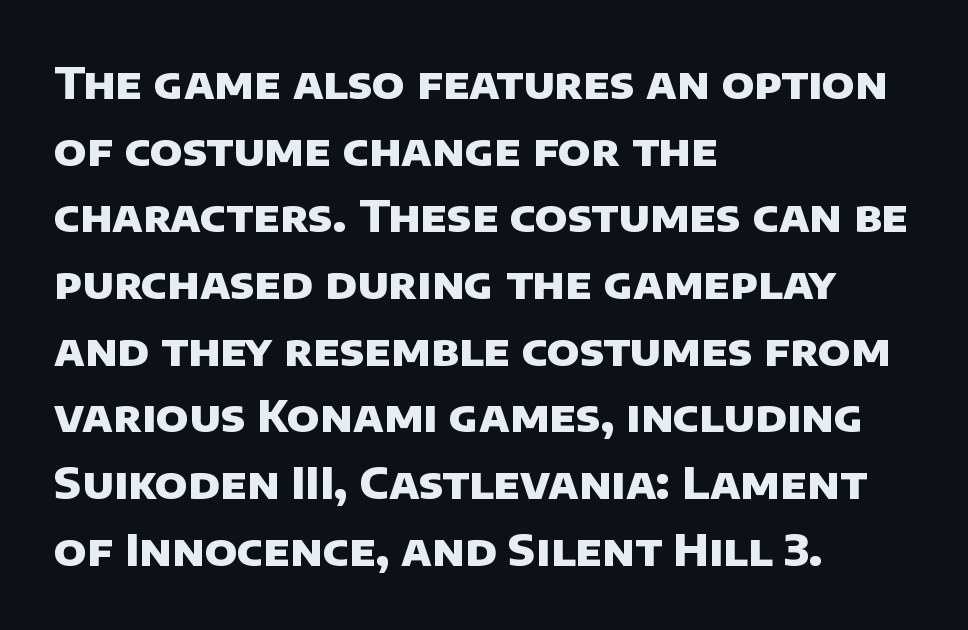
The rendering uses a moderate line-height, typical for paragraphs. Look at the bottom of the vertical strokes: they stop flat, with no serifs. The passage shown is emphatically bold. Has an underline been added? It has not.
